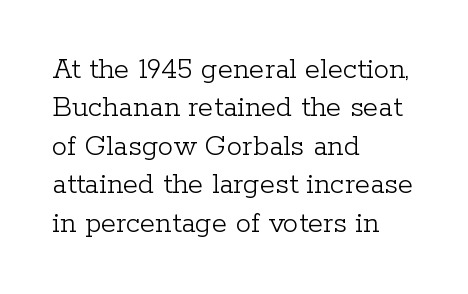
The image shows 31 px light serif type, upright; set left-aligned, line spacing 1.24x, normal letter spacing, not underlined; low stroke contrast and a medium x-height.
